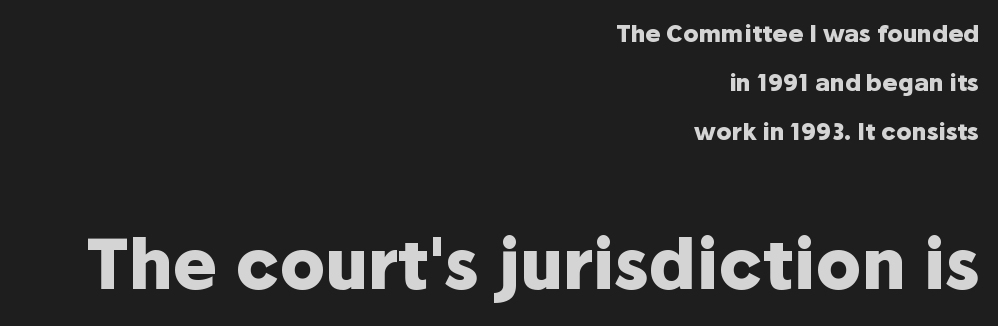
The image shows 68 px heavy sans-serif type, upright; set right-aligned, loose line spacing (2.14x), normal letter spacing, not underlined; the second (bottom) block is 2.96x larger; low stroke contrast and a medium x-height.
